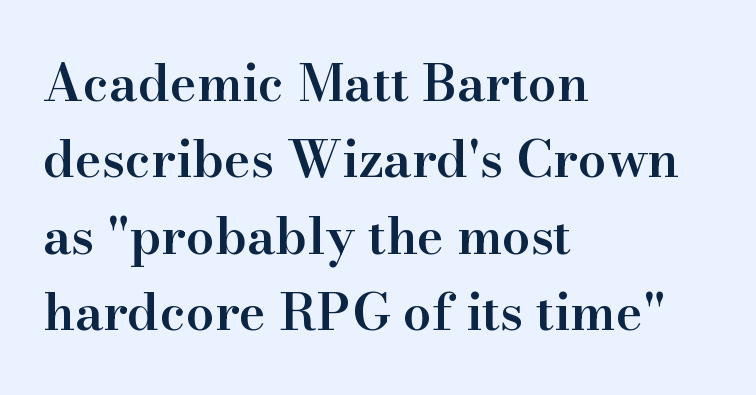
Tall strokes in this sample are plumb rather than angled. The rendering keeps characters at their native spacing. All the whitespace from short lines collects on the right. The space beneath each line is pristine and unruled. The block of text has a typical density, with ordinary space between rows. The characters display serif detailing at their extremities.
